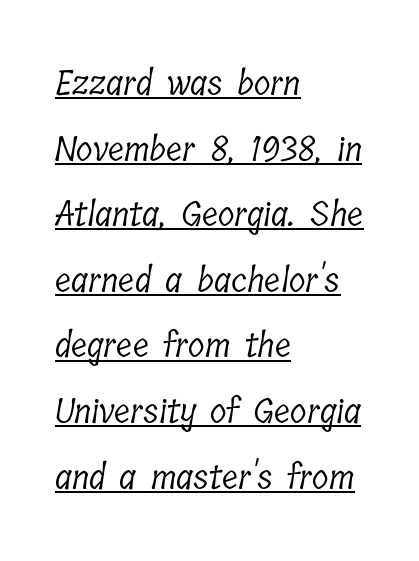
{"serif": "yes", "bold": "no", "weight": "light", "width": "condensed", "stroke_contrast": "low", "x_height": "medium", "monospaced": "no", "underline": "yes", "align": "left", "line_spacing": "loose", "line_spacing_ratio": 1.93, "letter_spacing": "normal", "letter_spacing_em": 0.0, "glyph_px": 34}
